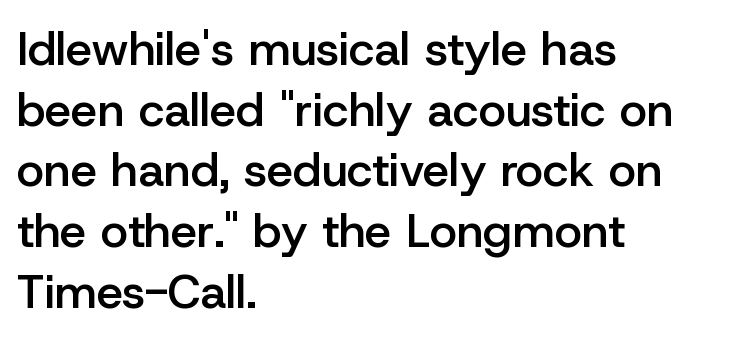
You could not count columns in this text — the font is proportionally spaced. Any mark beneath the type? The region is blank. Do the letters lean? They stand straight. Honestly, the letter spacing is just normal — you wouldn't notice it. Casual observation: everything's shoved over to the left. In terms of leading, this rendering sits right in the middle.
